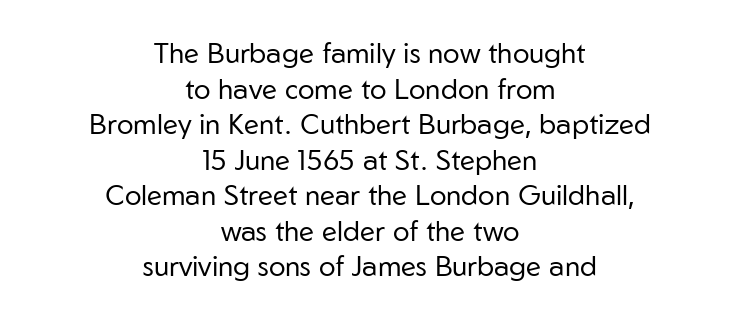
Q: Is the text bold? A: No.
Q: Is the text italic (slanted)? A: No, it is upright.
Q: Is the typeface a serif or a sans-serif typeface? A: Sans-serif.
Q: Is the text underlined? A: No.
Q: How is the paragraph aligned? A: Centered.
Q: Is the spacing between letters normal or unusually wide? A: Normal.
Q: Is the spacing between lines tight, normal or loose? A: Normal.
Q: Width (condensed, normal, or wide)? A: Normal.
Q: Stroke contrast? A: Low.
Q: x-height? A: Medium.
Q: Monospaced? A: No.
